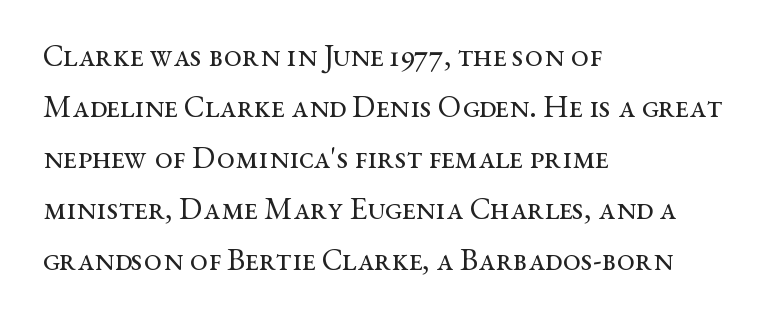
{"serif": "yes", "italic": "no", "bold": "no", "weight": "regular", "width": "wide", "stroke_contrast": "medium", "x_height": "medium", "monospaced": "no", "underline": "no", "align": "left", "line_spacing": "normal", "line_spacing_ratio": 1.59, "letter_spacing": "normal", "letter_spacing_em": 0.0, "glyph_px": 32}
